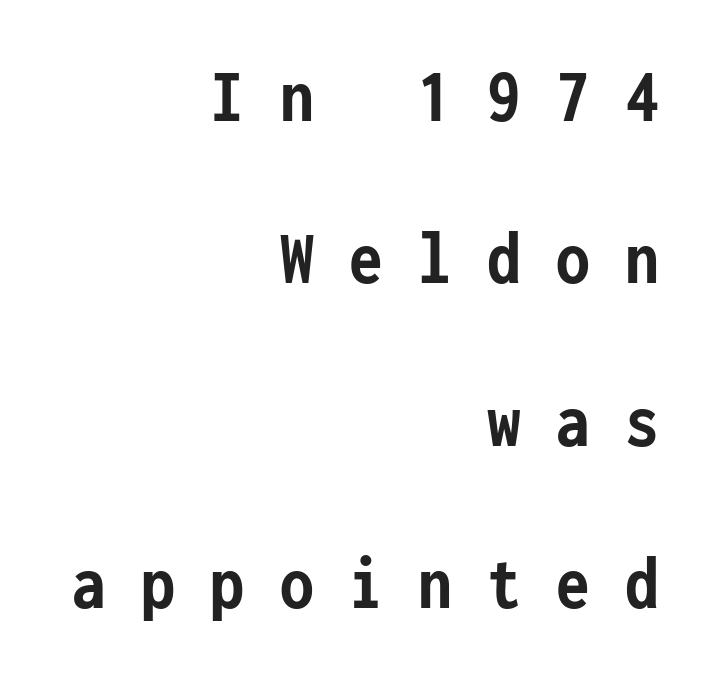
The image shows 77 px semibold, condensed sans-serif type, upright, monospaced; set right-aligned, loose line spacing (2.11x), unusually wide letter spacing (+0.46 em), not underlined; low stroke contrast and a medium x-height.
